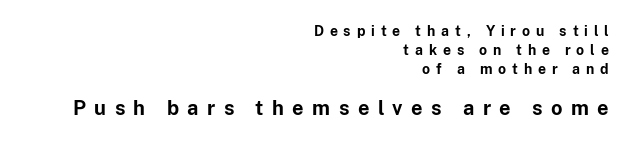
The image shows 20 px bold type, upright; set right-aligned, normal line spacing (1.37x), unusually wide letter spacing (+0.42 em), not underlined; the second (bottom) block is 1.43x larger.
